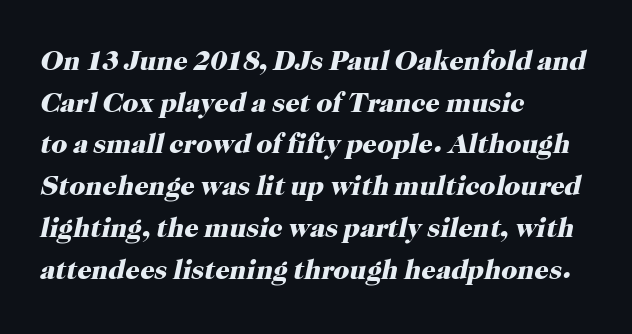
{"serif": "yes", "italic": "yes", "lean": "right", "slant_degrees": 12, "bold": "yes", "weight": "heavy", "width": "normal", "stroke_contrast": "high", "x_height": "medium", "monospaced": "no", "underline": "no", "align": "left", "line_spacing": "normal", "line_spacing_ratio": 1.49, "letter_spacing": "normal", "letter_spacing_em": 0.0, "glyph_px": 28}
